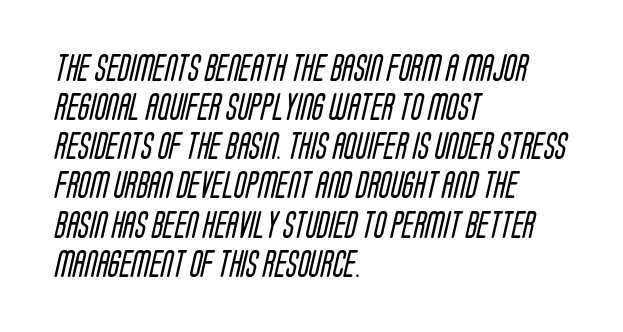
The image shows 27 px text type; set left-aligned, normal line spacing (1.45x), normal letter spacing, not underlined.
